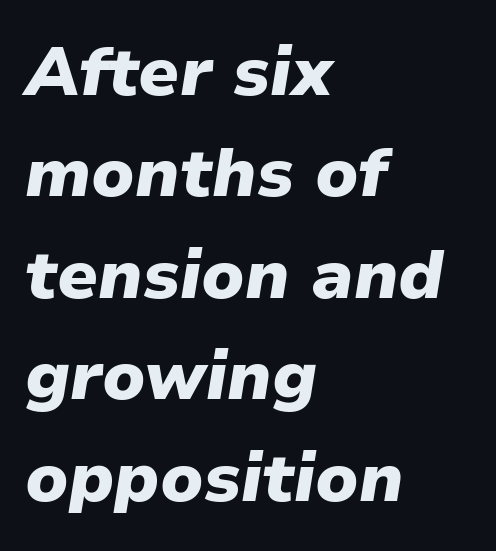
Does the leading feel generous? No, just average. The paragraph shown leans on its left margin. These lines carry a lot of weight — the face is fully bold. Emphasis-style slanted type is in use. Inter-character spacing is left at the font's built-in metrics. Each letter keeps its own natural width here, so spacing adapts to shape.
